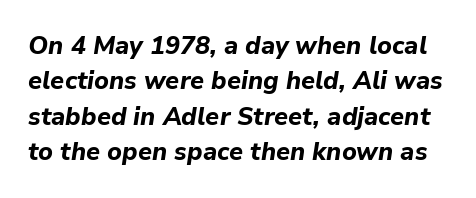
Q: Is the text bold? A: Yes.
Q: Is the text italic (slanted)? A: Yes, it leans right by about 9 degrees.
Q: Is the text underlined? A: No.
Q: Is the spacing between letters normal or unusually wide? A: Normal.
Q: Is the spacing between lines tight, normal or loose? A: Normal.
